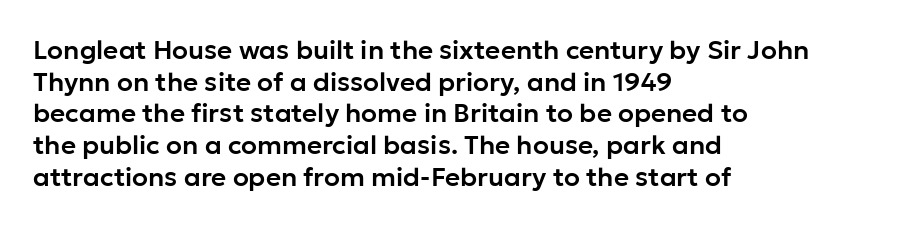
The lettering stays uniformly vertical, giving the passage a roman look. The baseline area is clear. The setting favours the left margin, as ordinary paragraphs usually do. These lines keep a tight, regular rhythm from letter to letter.
